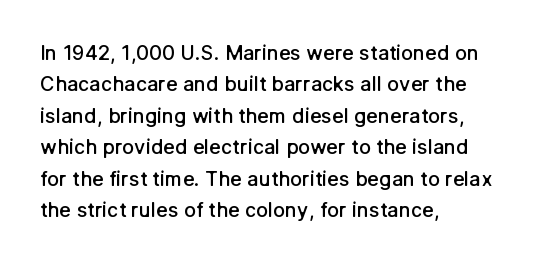
Q: Is the text bold? A: Semi-bold.
Q: Is the text italic (slanted)? A: No, it is upright.
Q: Is the text underlined? A: No.
Q: How is the paragraph aligned? A: Left-aligned.
Q: Is the spacing between letters normal or unusually wide? A: Normal.
Q: Is the spacing between lines tight, normal or loose? A: Normal.
